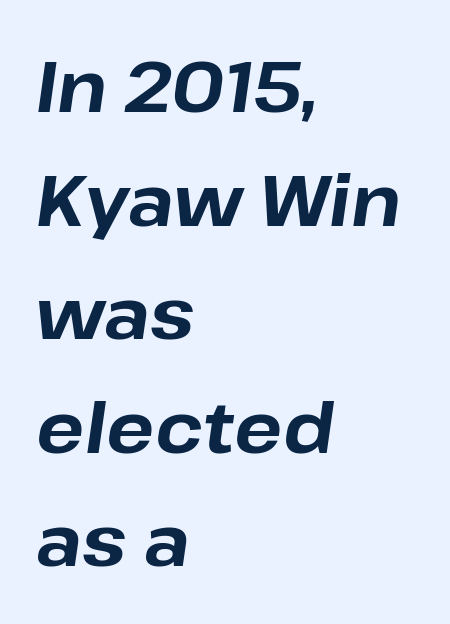
Spacing verdict: proportional, widths tailored to each character. Successive baselines arrive at the customary interval. Here the glyphs are tracked normally, forming tight word shapes. Descender tails drop into unmarked territory.
